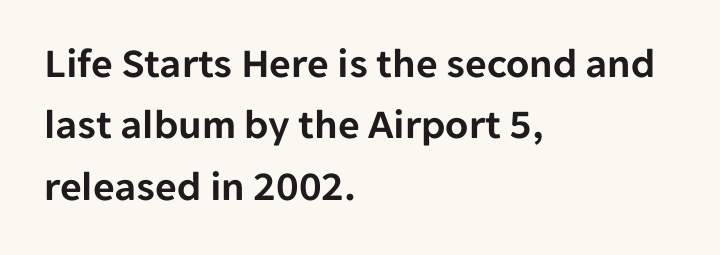
{"serif": "no", "italic": "no", "width": "normal", "stroke_contrast": "low", "x_height": "medium", "monospaced": "no", "underline": "no", "align": "left", "line_spacing": "normal", "line_spacing_ratio": 1.46, "letter_spacing": "normal", "letter_spacing_em": 0.0, "glyph_px": 42}
